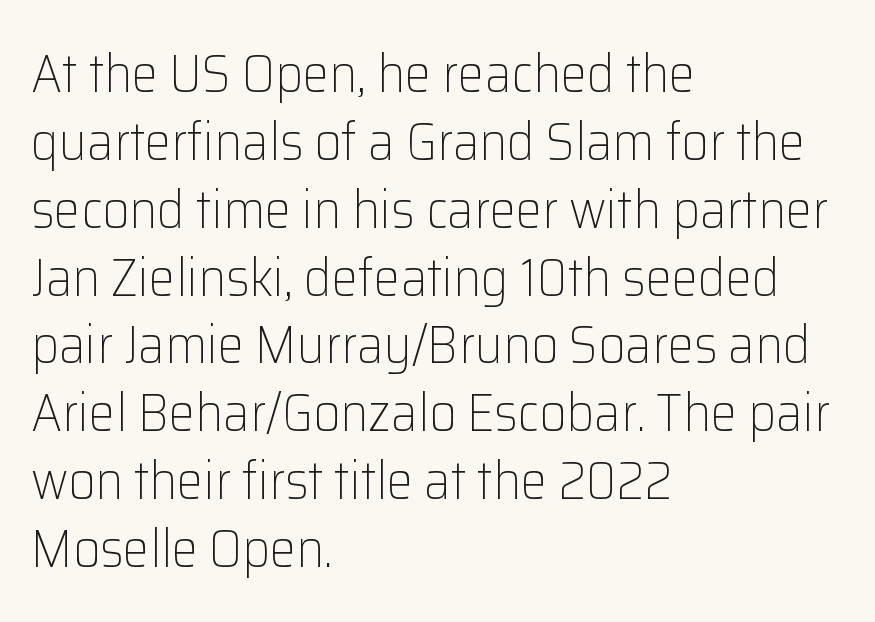
Every character sits straight up, as roman type does. This sample has the flowing, uneven cadence of proportional lettering. No extra ink here — the face is not bold. Plain, unruled lines of type. Tracking value appears to be zero — textbook default spacing. Evenly set lines give the paragraph a standard silhouette.
